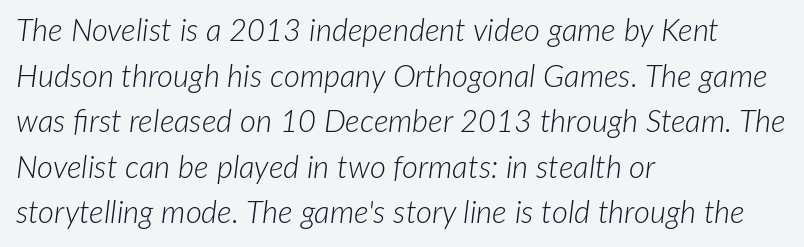
{"italic": "yes", "lean": "right", "slant_degrees": 7, "bold": "no", "weight": "light", "width": "normal", "stroke_contrast": "low", "x_height": "medium", "monospaced": "no", "underline": "no", "align": "left", "line_spacing": "normal", "line_spacing_ratio": 1.47, "letter_spacing": "normal", "letter_spacing_em": 0.0, "glyph_px": 31}
